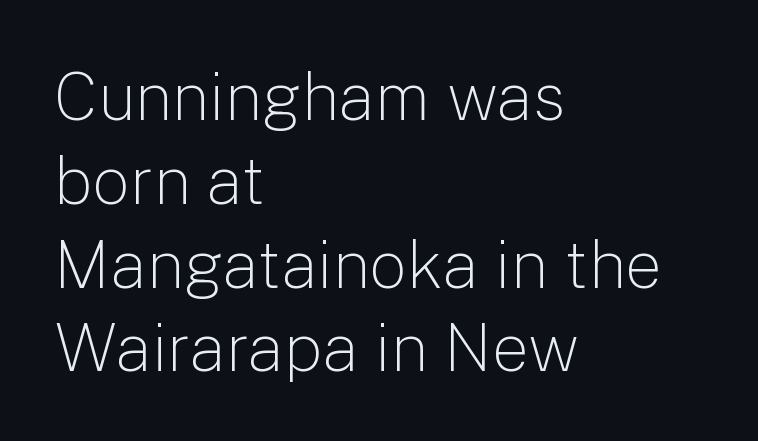
The image shows 66 px light sans-serif type, upright; set left-aligned, normal line spacing (1.27x), normal letter spacing, not underlined; low stroke contrast and a medium x-height.
